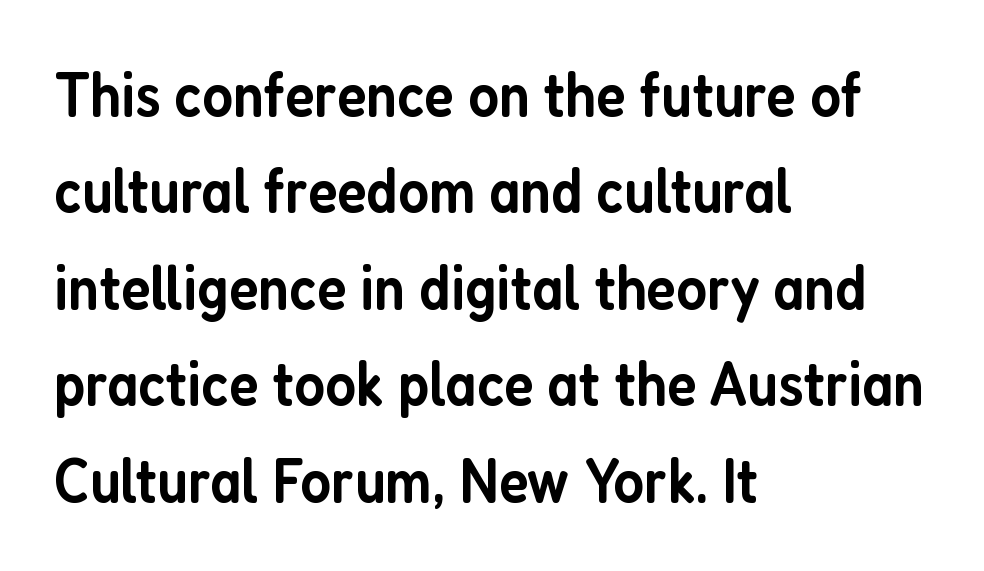
{"serif": "no", "italic": "no", "bold": "semi", "weight": "semibold", "width": "condensed", "stroke_contrast": "low", "x_height": "medium", "monospaced": "no", "underline": "no", "align": "left", "line_spacing": "normal", "line_spacing_ratio": 1.53, "letter_spacing": "normal", "letter_spacing_em": 0.0, "glyph_px": 63}
